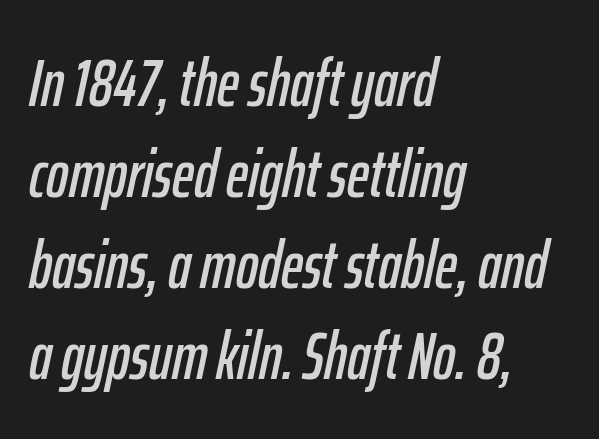
{"italic": "yes", "lean": "right", "slant_degrees": 12, "width": "condensed", "stroke_contrast": "low", "x_height": "medium", "monospaced": "no", "underline": "no", "align": "left", "line_spacing": "normal", "line_spacing_ratio": 1.36, "letter_spacing": "normal", "letter_spacing_em": 0.0, "glyph_px": 67}
